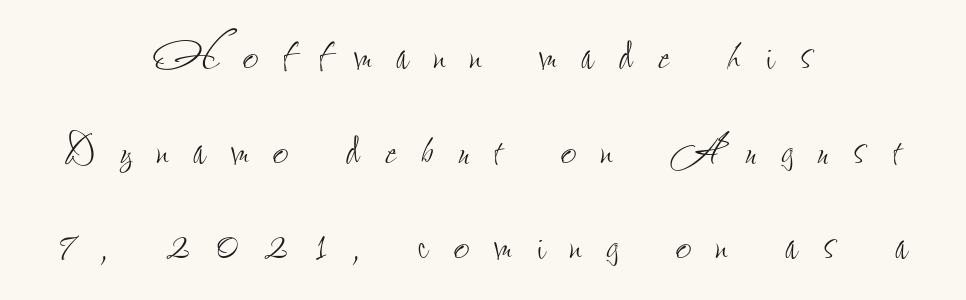
{"bold": "no", "weight": "thin", "width": "condensed", "stroke_contrast": "low", "x_height": "small", "monospaced": "no", "underline": "no", "align": "center", "line_spacing_ratio": 1.73, "letter_spacing": "wide", "letter_spacing_em": 0.46, "glyph_px": 55}
